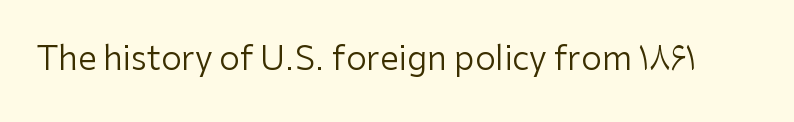
Q: Is the text bold? A: No.
Q: Is the text italic (slanted)? A: No, it is upright.
Q: Is the typeface a serif or a sans-serif typeface? A: Sans-serif.
Q: Is the text underlined? A: No.
Q: Is the spacing between letters normal or unusually wide? A: Normal.
Q: Width (condensed, normal, or wide)? A: Normal.
Q: Stroke contrast? A: Low.
Q: x-height? A: Medium.
Q: Monospaced? A: No.
